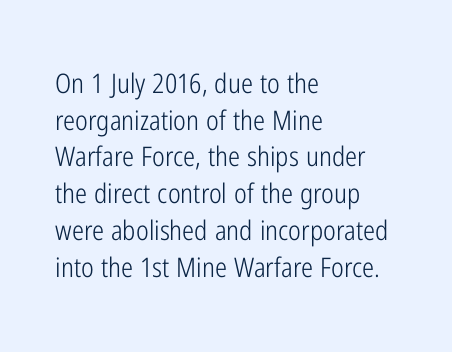
The image shows 27 px text type, upright; set left-aligned, normal line spacing (1.36x), normal letter spacing, not underlined.
